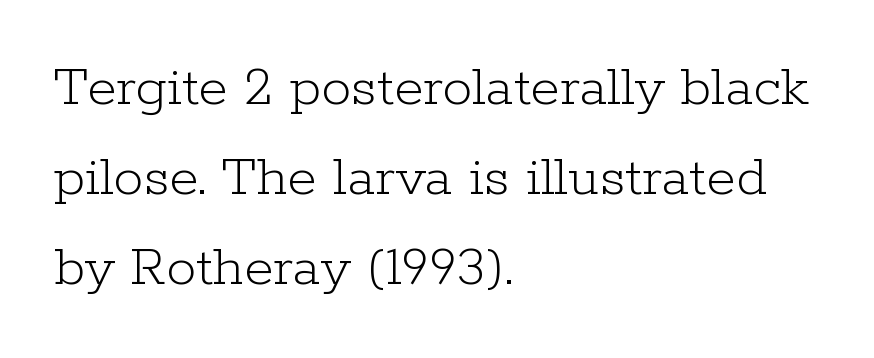
{"serif": "yes", "italic": "no", "bold": "no", "weight": "light", "width": "normal", "stroke_contrast": "low", "x_height": "medium", "monospaced": "no", "underline": "no", "align": "left", "line_spacing": "normal", "line_spacing_ratio": 1.5, "letter_spacing": "normal", "letter_spacing_em": 0.0, "glyph_px": 60}
